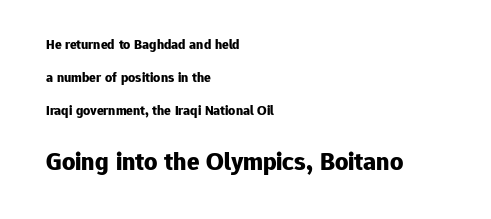
Q: Is the text bold? A: Yes.
Q: Is the text italic (slanted)? A: No, it is upright.
Q: Is the text underlined? A: No.
Q: How is the paragraph aligned? A: Left-aligned.
Q: Is the spacing between letters normal or unusually wide? A: Normal.
Q: Is the spacing between lines tight, normal or loose? A: Loose.
Q: Which block of text is set in a larger size, the first (top) or the second (bottom)? A: The second (bottom) one.
